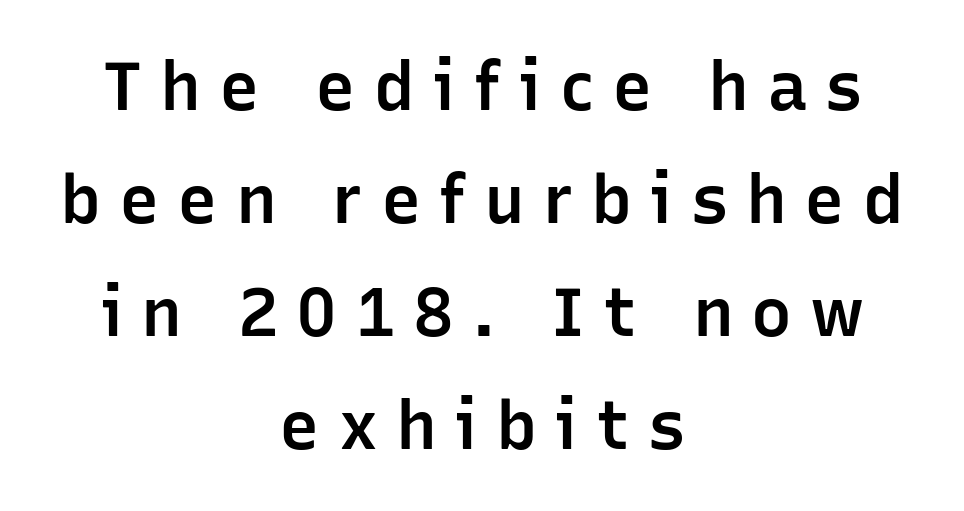
{"serif": "no", "italic": "no", "bold": "semi", "weight": "semibold", "width": "normal", "stroke_contrast": "low", "x_height": "medium", "monospaced": "no", "underline": "no", "align": "center", "line_spacing": "normal", "line_spacing_ratio": 1.66, "letter_spacing": "wide", "letter_spacing_em": 0.26, "glyph_px": 68}
